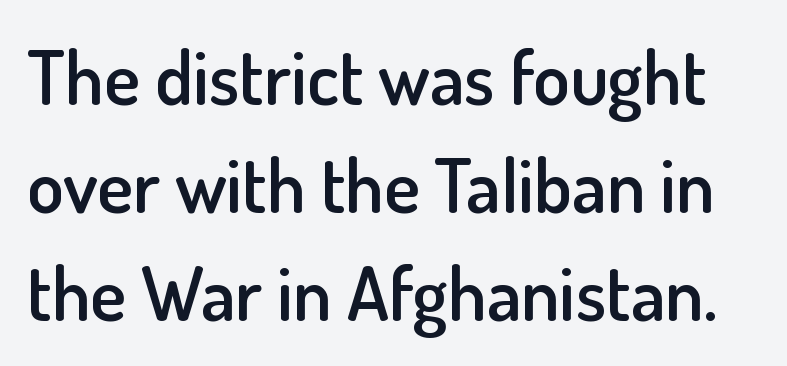
The image shows 75 px semibold sans-serif type, upright; set normal line spacing (1.44x), normal letter spacing, not underlined; low stroke contrast and a small x-height.
